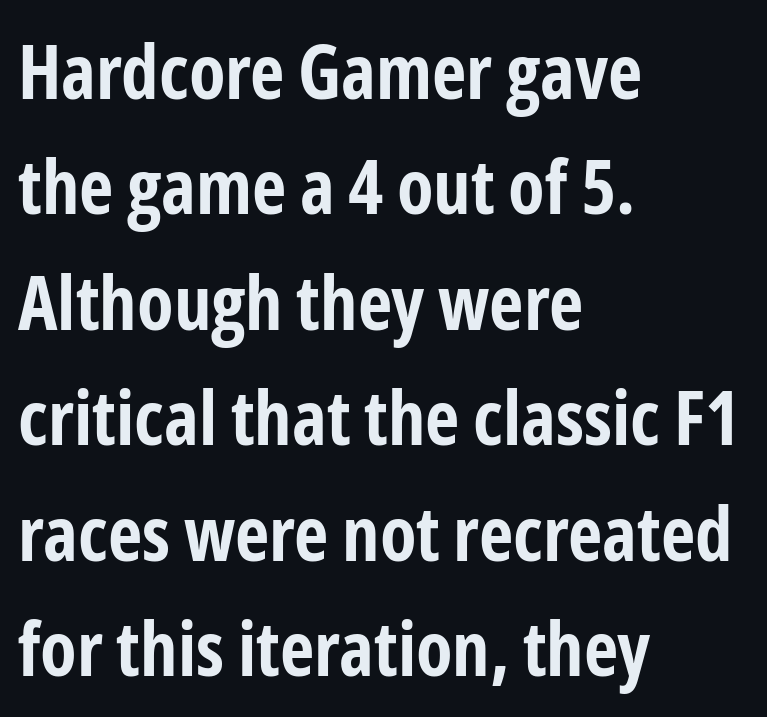
{"serif": "no", "italic": "no", "bold": "yes", "weight": "bold", "width": "condensed", "stroke_contrast": "low", "x_height": "medium", "monospaced": "no", "underline": "no", "align": "left", "line_spacing": "normal", "line_spacing_ratio": 1.54, "letter_spacing": "normal", "letter_spacing_em": 0.0, "glyph_px": 75}
